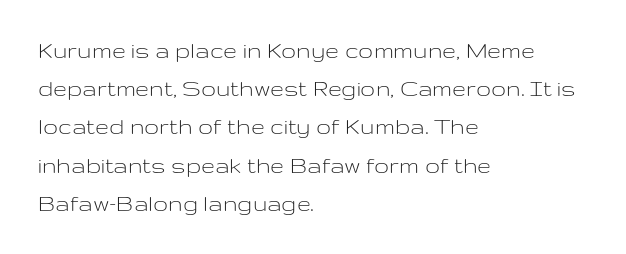
The image shows 25 px text type, upright; set left-aligned, normal line spacing (1.53x), normal letter spacing, not underlined.
